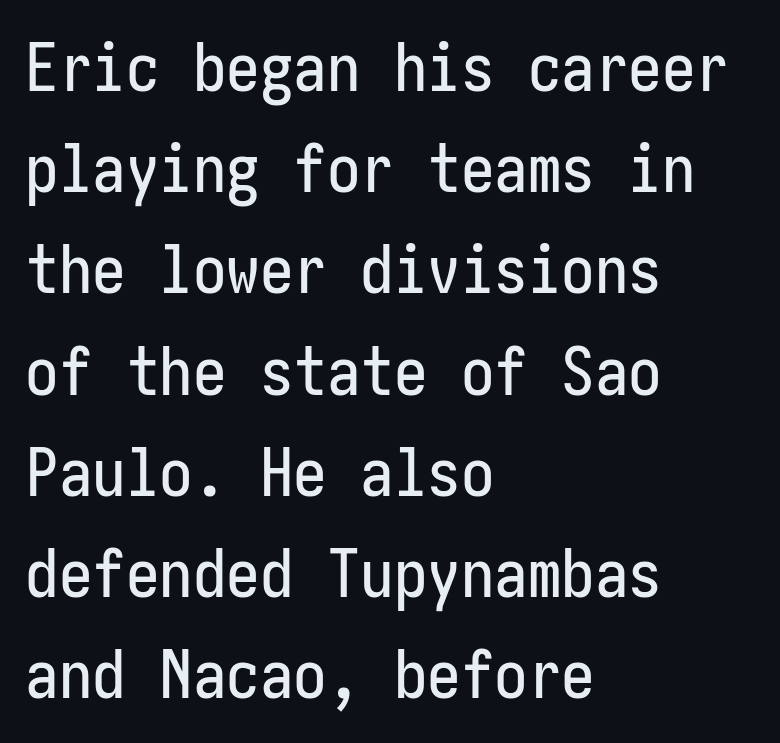
The image shows 67 px condensed sans-serif type, upright; set left-aligned, normal line spacing (1.51x), normal letter spacing, not underlined; low stroke contrast and a medium x-height.
